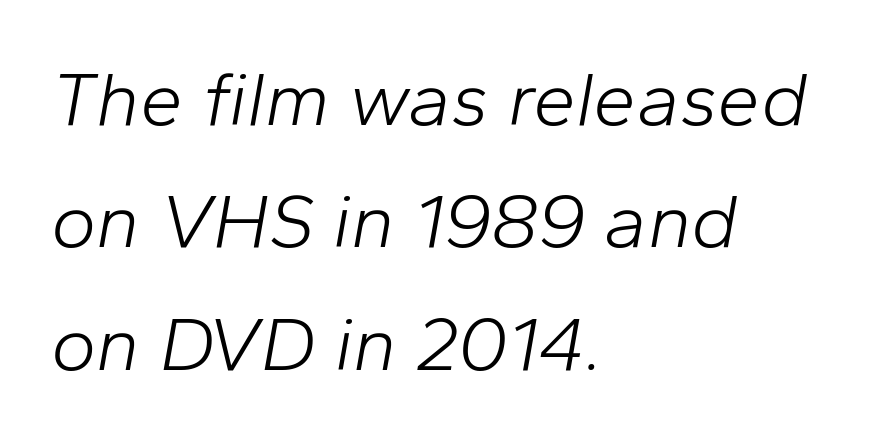
{"italic": "yes", "lean": "right", "slant_degrees": 10, "bold": "no", "weight": "light", "width": "normal", "stroke_contrast": "low", "x_height": "medium", "monospaced": "no", "underline": "no", "align": "left", "line_spacing": "normal", "line_spacing_ratio": 1.59, "letter_spacing": "normal", "letter_spacing_em": 0.0, "glyph_px": 77}
